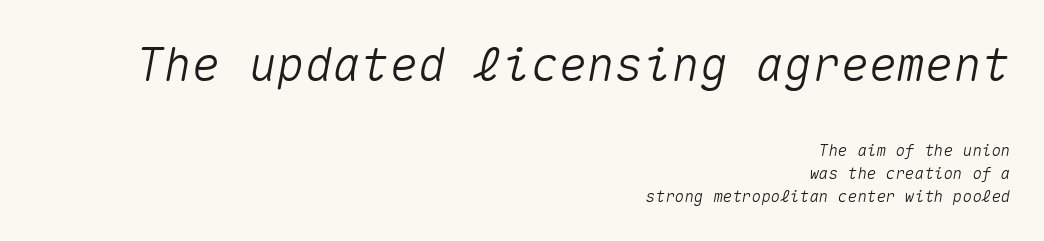
Q: Is the text italic (slanted)? A: Yes, it leans right by about 10 degrees.
Q: Is the text underlined? A: No.
Q: How is the paragraph aligned? A: Right-aligned.
Q: Is the spacing between letters normal or unusually wide? A: Normal.
Q: Is the spacing between lines tight, normal or loose? A: Normal.
Q: Which block of text is set in a larger size, the first (top) or the second (bottom)? A: The first (top) one.
Q: Width (condensed, normal, or wide)? A: Normal.
Q: Stroke contrast? A: Medium.
Q: x-height? A: Medium.
Q: Monospaced? A: Yes.
